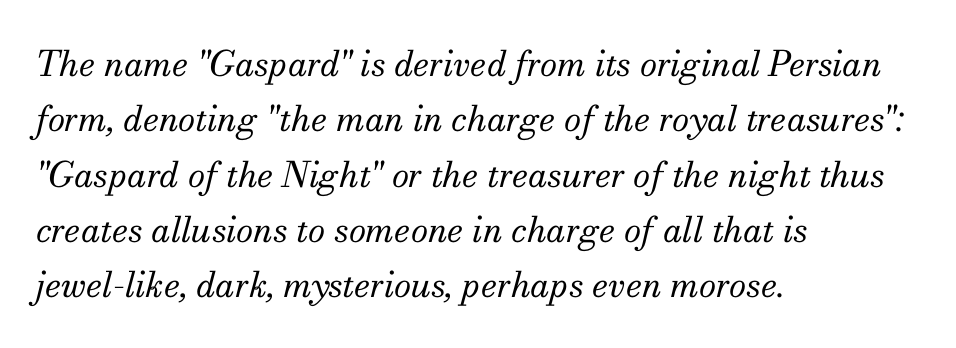
The image shows 35 px regular-weight serif type, italic (leaning right); set left-aligned, normal line spacing (1.58x), normal letter spacing, not underlined; medium stroke contrast and a small x-height.
